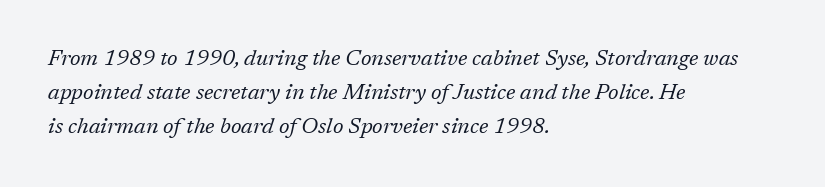
{"italic": "yes", "lean": "right", "slant_degrees": 17, "bold": "no", "underline": "no", "align": "left", "line_spacing": "normal", "line_spacing_ratio": 1.54, "letter_spacing": "normal", "letter_spacing_em": 0.0, "glyph_px": 22}
